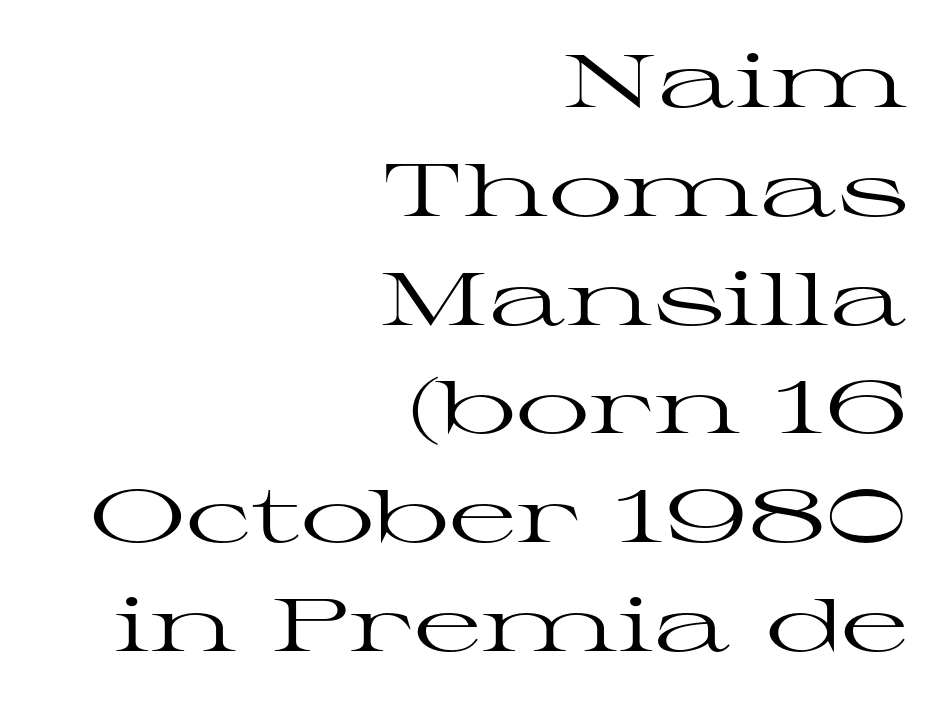
Q: Is the text bold? A: No.
Q: Is the text italic (slanted)? A: No, it is upright.
Q: Is the typeface a serif or a sans-serif typeface? A: Serif.
Q: Is the text underlined? A: No.
Q: How is the paragraph aligned? A: Right-aligned.
Q: Is the spacing between letters normal or unusually wide? A: Normal.
Q: Is the spacing between lines tight, normal or loose? A: Normal.
Q: Width (condensed, normal, or wide)? A: Wide.
Q: Stroke contrast? A: High.
Q: x-height? A: Medium.
Q: Monospaced? A: No.
